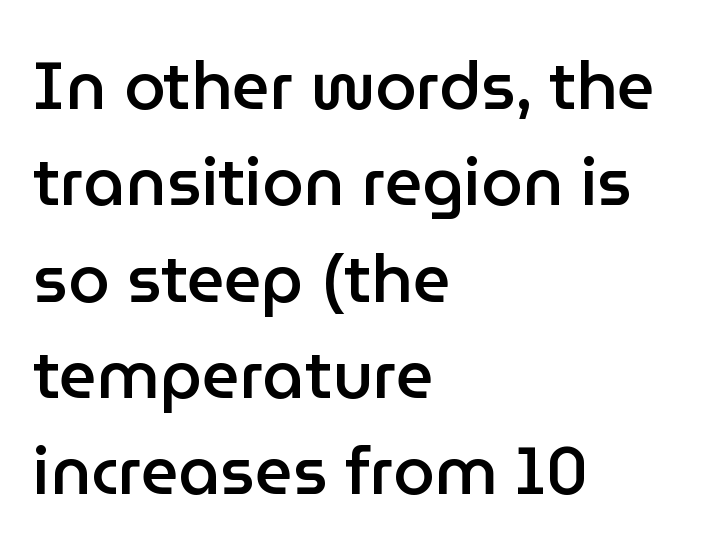
The image shows 66 px semibold sans-serif type, upright; set left-aligned, normal line spacing (1.46x), normal letter spacing, not underlined; low stroke contrast and a medium x-height.
